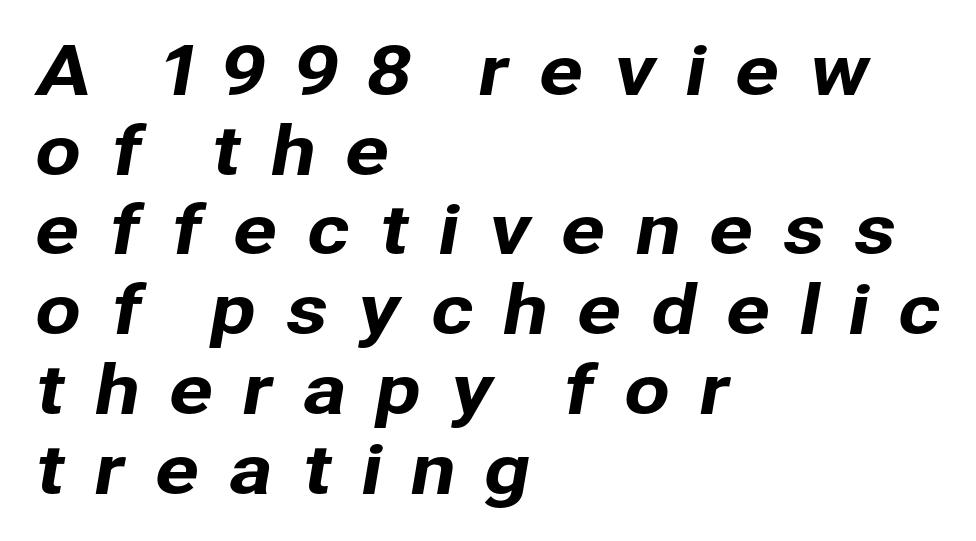
Q: Is the typeface a serif or a sans-serif typeface? A: Sans-serif.
Q: Is the text underlined? A: No.
Q: How is the paragraph aligned? A: Left-aligned.
Q: Is the spacing between letters normal or unusually wide? A: Unusually wide.
Q: Width (condensed, normal, or wide)? A: Normal.
Q: Stroke contrast? A: Low.
Q: x-height? A: Medium.
Q: Monospaced? A: No.
